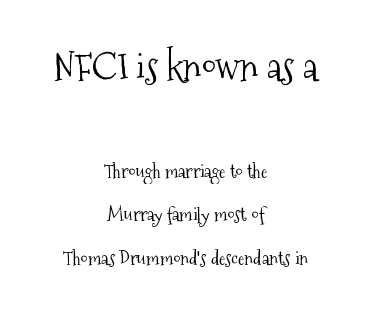
{"serif": "yes", "italic": "no", "bold": "no", "weight": "light", "width": "condensed", "stroke_contrast": "medium", "x_height": "medium", "monospaced": "no", "underline": "no", "align": "center", "line_spacing": "loose", "line_spacing_ratio": 2.3, "letter_spacing": "normal", "letter_spacing_em": 0.0, "larger_block": "first", "size_ratio": 2.0, "glyph_px": 38}
